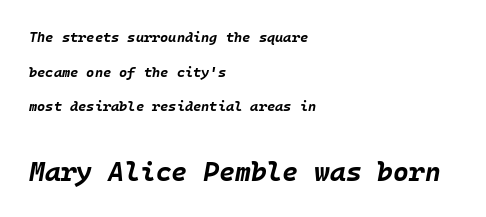
The image shows 27 px bold type, italic (leaning right); set left-aligned, loose line spacing (2.48x), normal letter spacing, not underlined; the second (bottom) block is 1.93x larger.
